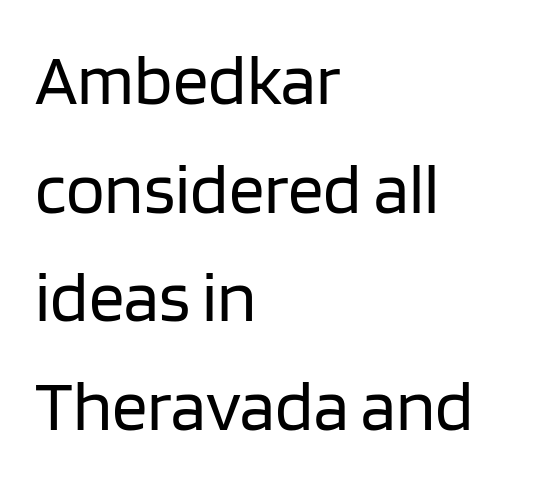
Q: Is the text bold? A: No.
Q: Is the text italic (slanted)? A: No, it is upright.
Q: Is the typeface a serif or a sans-serif typeface? A: Sans-serif.
Q: Is the text underlined? A: No.
Q: How is the paragraph aligned? A: Left-aligned.
Q: Is the spacing between letters normal or unusually wide? A: Normal.
Q: Is the spacing between lines tight, normal or loose? A: Normal.
Q: Width (condensed, normal, or wide)? A: Normal.
Q: Stroke contrast? A: Low.
Q: x-height? A: Large.
Q: Monospaced? A: No.
